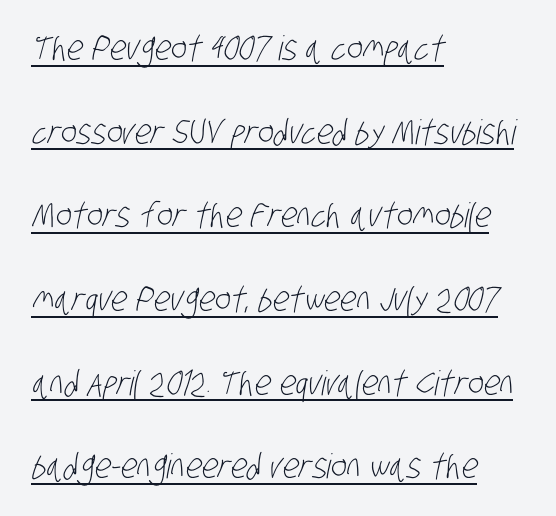
Is the stroke heavy? The answer is a plain regular-or-lighter. Horizontal alignment here is leftward, the default for most running prose. Check where the strokes stop: nothing finishes them off — pure sans. The face used here is rendered with its standard letterfit. Caption: lettering with a line underneath.
